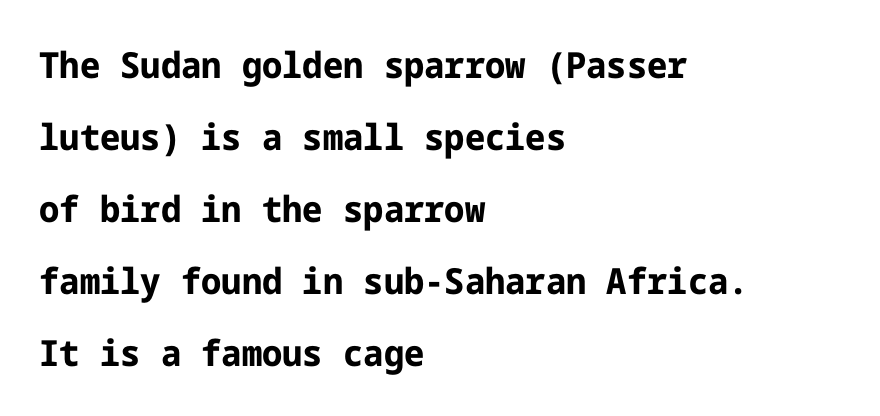
The image shows 36 px bold sans-serif type, upright; set left-aligned, loose line spacing (2.0x), normal letter spacing, not underlined; low stroke contrast and a medium x-height.
